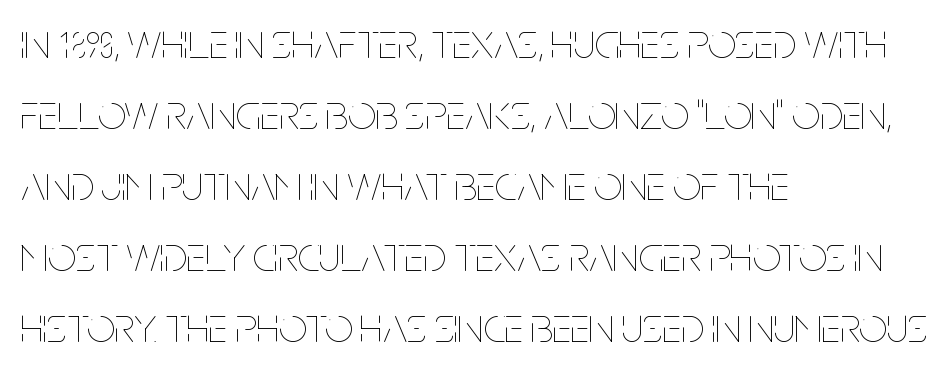
Q: Is the text bold? A: No.
Q: Is the text italic (slanted)? A: No, it is upright.
Q: Is the text underlined? A: No.
Q: How is the paragraph aligned? A: Left-aligned.
Q: Is the spacing between letters normal or unusually wide? A: Normal.
Q: Is the spacing between lines tight, normal or loose? A: Normal.
Q: Width (condensed, normal, or wide)? A: Condensed.
Q: Stroke contrast? A: Low.
Q: x-height? A: Large.
Q: Monospaced? A: No.
